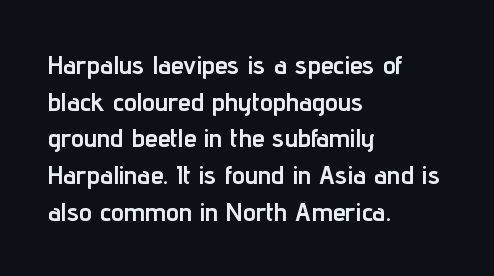
Caption: multi-line text, flush left, ragged right. Look at the tracking — it's just the regular setting, nothing added. Upright lettering throughout. The passage shown is emphatically bold. The passage shown is not underscored anywhere.
